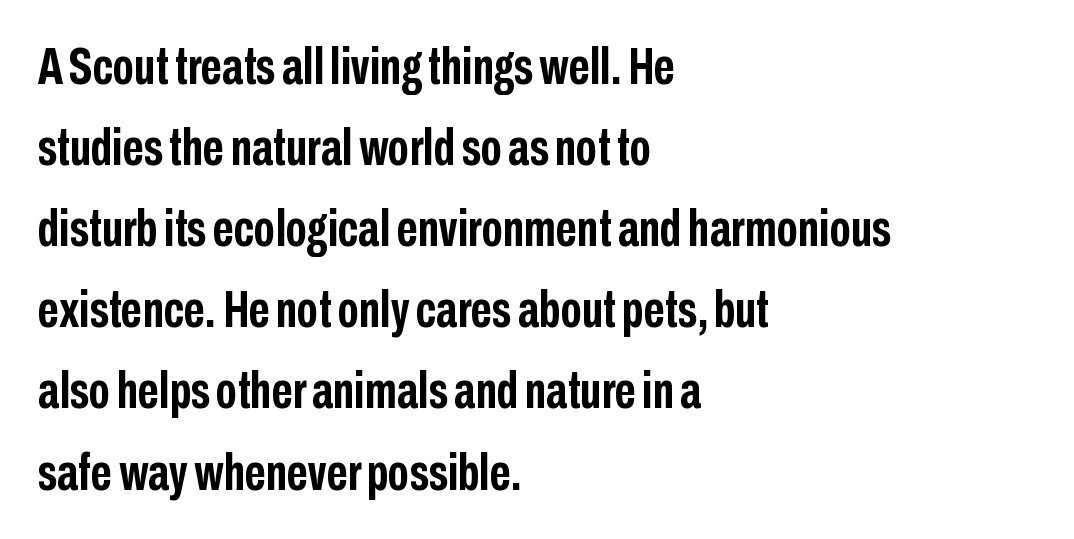
The image shows 52 px semibold, condensed sans-serif type, upright; set left-aligned, normal line spacing (1.56x), normal letter spacing, not underlined; low stroke contrast and a medium x-height.
